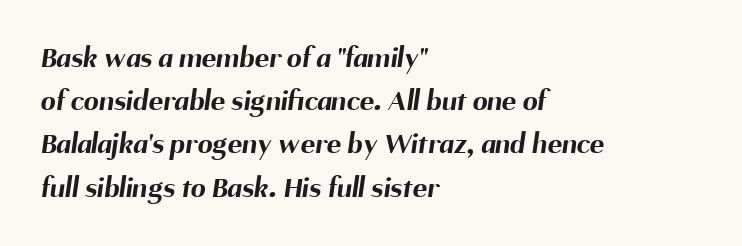
Q: Is the text bold? A: Yes.
Q: Is the typeface a serif or a sans-serif typeface? A: Sans-serif.
Q: Is the text underlined? A: No.
Q: How is the paragraph aligned? A: Left-aligned.
Q: Is the spacing between letters normal or unusually wide? A: Normal.
Q: Is the spacing between lines tight, normal or loose? A: Normal.
Q: Width (condensed, normal, or wide)? A: Normal.
Q: Stroke contrast? A: Medium.
Q: x-height? A: Medium.
Q: Monospaced? A: No.
